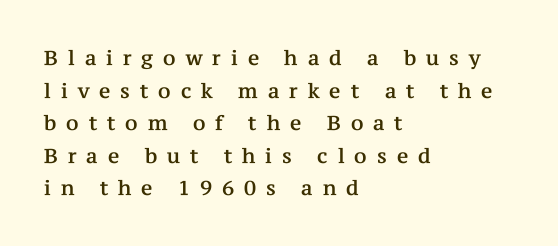
Q: Is the text italic (slanted)? A: No, it is upright.
Q: Is the text underlined? A: No.
Q: How is the paragraph aligned? A: Left-aligned.
Q: Is the spacing between letters normal or unusually wide? A: Unusually wide.
Q: Is the spacing between lines tight, normal or loose? A: Normal.
